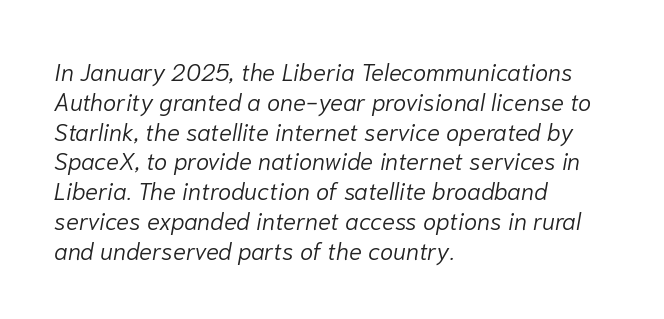
The image shows 24 px text type, italic (leaning right); set left-aligned, line spacing 1.24x, normal letter spacing, not underlined.
